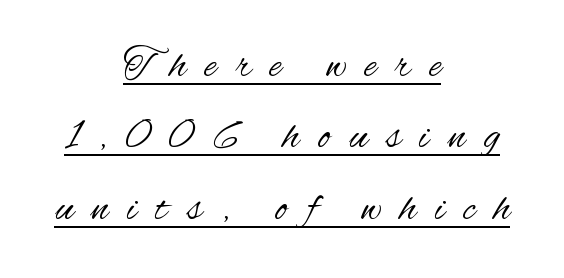
{"serif": "no", "bold": "no", "weight": "regular", "width": "condensed", "stroke_contrast": "medium", "x_height": "small", "monospaced": "no", "underline": "yes", "align": "center", "line_spacing": "normal", "line_spacing_ratio": 1.7, "letter_spacing": "wide", "letter_spacing_em": 0.45, "glyph_px": 42}
